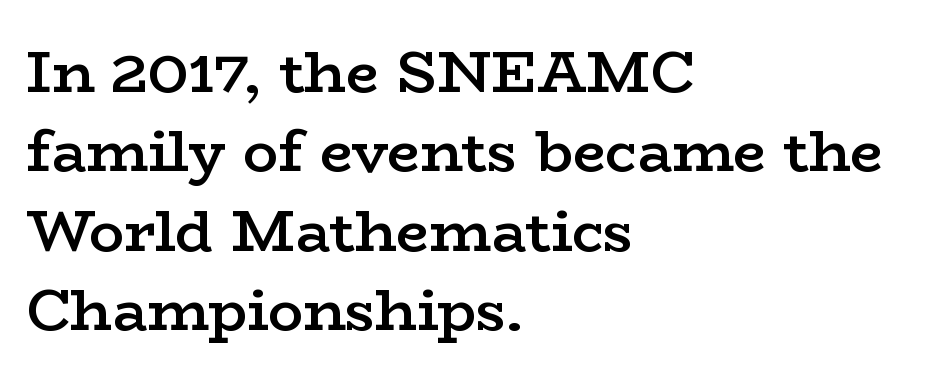
The image shows 58 px semibold, wide serif type, upright; set left-aligned, normal line spacing (1.37x), normal letter spacing, not underlined; low stroke contrast and a medium x-height.
